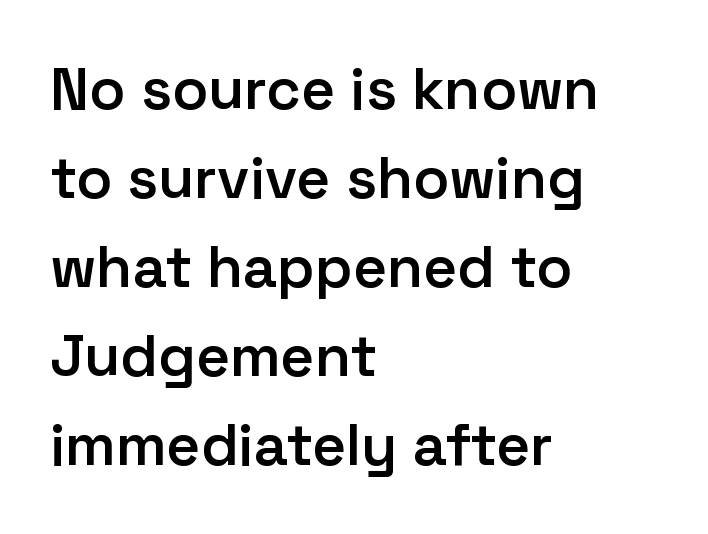
The image shows 59 px semibold sans-serif type, upright; set left-aligned, normal line spacing (1.51x), normal letter spacing, not underlined; low stroke contrast and a medium x-height.
